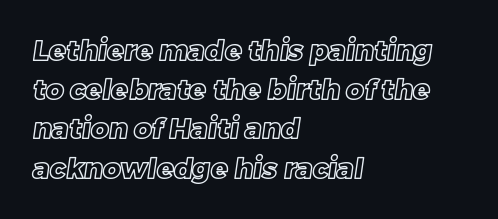
Q: Is the text underlined? A: No.
Q: How is the paragraph aligned? A: Left-aligned.
Q: Is the spacing between letters normal or unusually wide? A: Normal.
Q: Is the spacing between lines tight, normal or loose? A: Normal.
Q: Width (condensed, normal, or wide)? A: Normal.
Q: x-height? A: Large.
Q: Monospaced? A: No.
